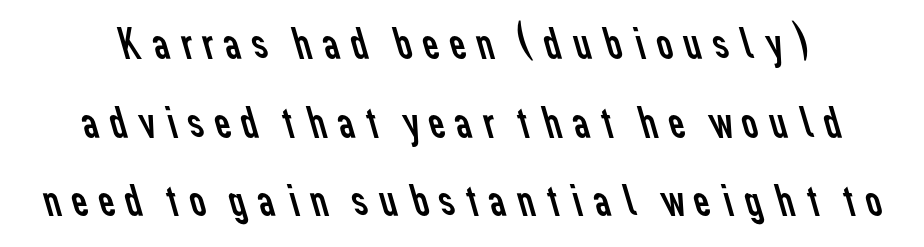
Q: Is the text bold? A: No.
Q: Is the typeface a serif or a sans-serif typeface? A: Sans-serif.
Q: Is the text underlined? A: No.
Q: Width (condensed, normal, or wide)? A: Normal.
Q: Stroke contrast? A: Low.
Q: x-height? A: Medium.
Q: Monospaced? A: No.
